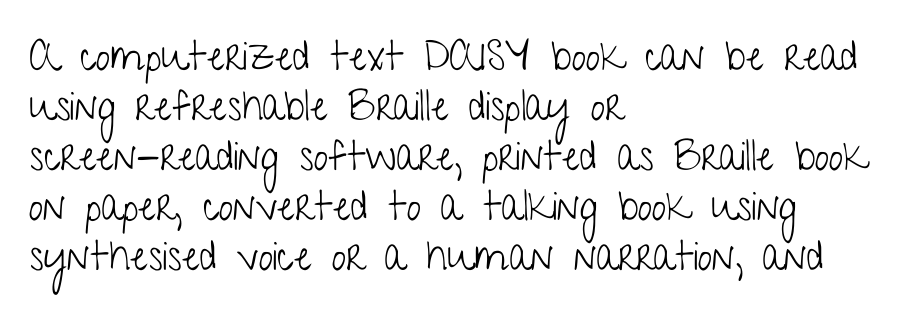
The image shows 41 px light, condensed sans-serif type, upright; set left-aligned, line spacing 1.22x, normal letter spacing, not underlined; low stroke contrast and a medium x-height.
